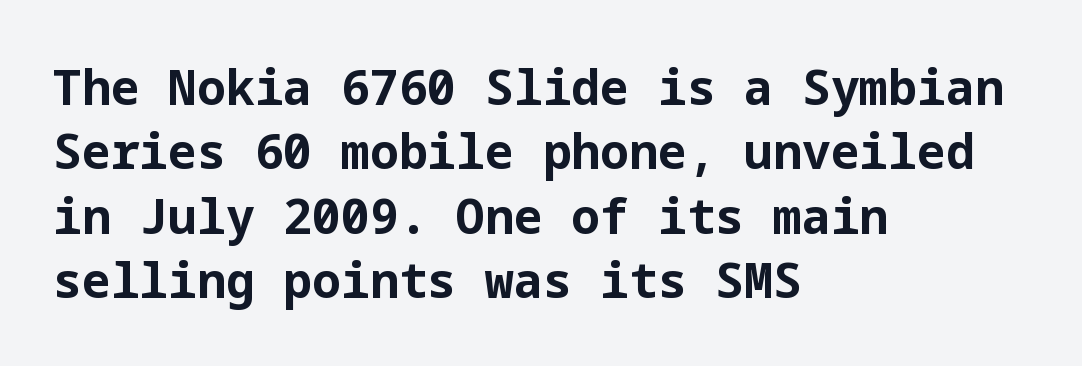
It's the straight-up-and-down kind of type. A dark, heavy texture on the line: the type is bold. A bare baseline throughout the passage. Visually the block forms a straight wall on the left and a jagged coastline on the right.
